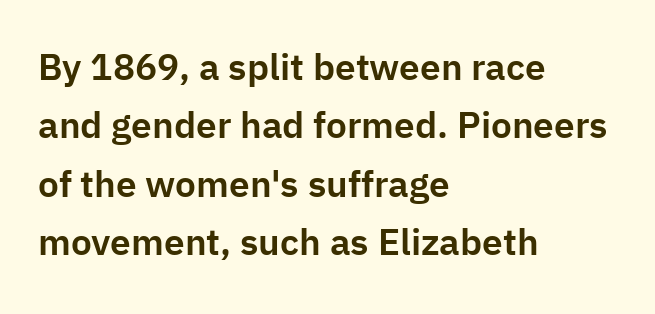
Q: Is the text italic (slanted)? A: No, it is upright.
Q: Is the typeface a serif or a sans-serif typeface? A: Sans-serif.
Q: Is the text underlined? A: No.
Q: How is the paragraph aligned? A: Left-aligned.
Q: Is the spacing between letters normal or unusually wide? A: Normal.
Q: Is the spacing between lines tight, normal or loose? A: Normal.
Q: Width (condensed, normal, or wide)? A: Normal.
Q: Stroke contrast? A: Low.
Q: x-height? A: Medium.
Q: Monospaced? A: No.
